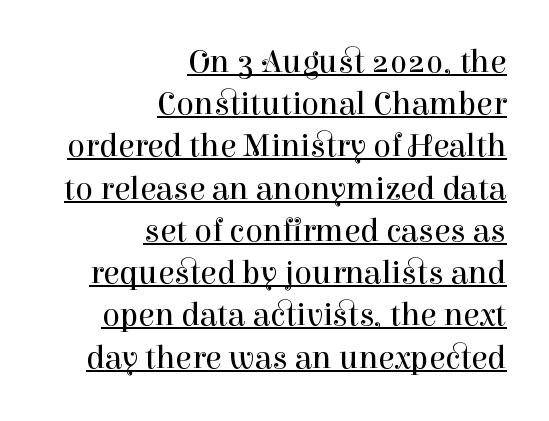
The image shows 33 px regular-weight serif type, upright; set right-aligned, normal line spacing (1.28x), normal letter spacing, underlined; high stroke contrast and a medium x-height.
